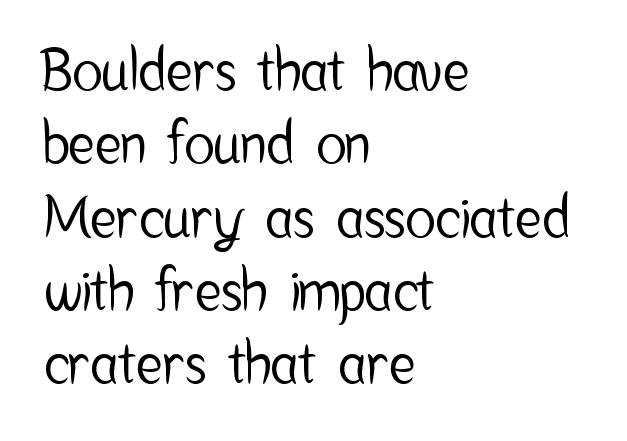
The text block is weighted toward the left margin, trailing off unevenly rightward. The strip under each line holds only bare page. A typesetter would call this zero additional tracking. Honestly, the row spacing looks completely unremarkable. A typesetter would label this face a sans.
